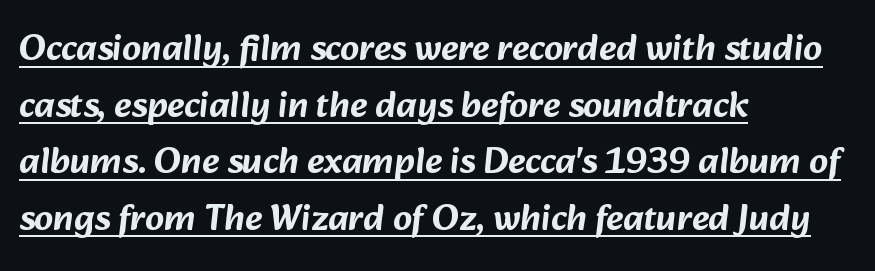
Q: Is the typeface a serif or a sans-serif typeface? A: Sans-serif.
Q: Is the text underlined? A: Yes.
Q: How is the paragraph aligned? A: Left-aligned.
Q: Is the spacing between letters normal or unusually wide? A: Normal.
Q: Is the spacing between lines tight, normal or loose? A: Normal.
Q: Width (condensed, normal, or wide)? A: Normal.
Q: Stroke contrast? A: Low.
Q: x-height? A: Medium.
Q: Monospaced? A: No.
